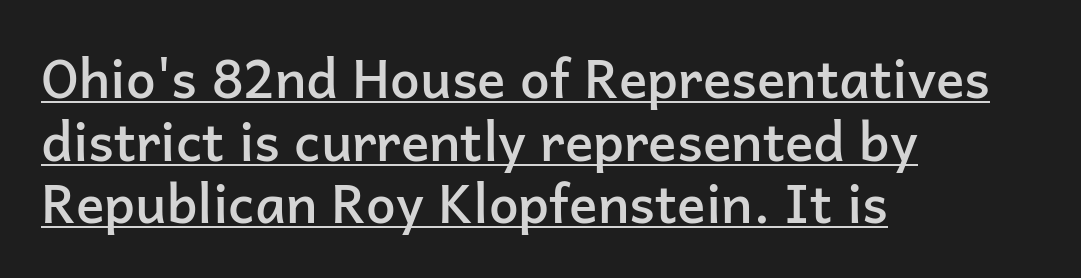
{"serif": "no", "italic": "no", "bold": "semi", "weight": "semibold", "width": "normal", "stroke_contrast": "low", "x_height": "medium", "monospaced": "no", "underline": "yes", "align": "left", "line_spacing_ratio": 1.18, "letter_spacing": "normal", "letter_spacing_em": 0.0, "glyph_px": 53}
